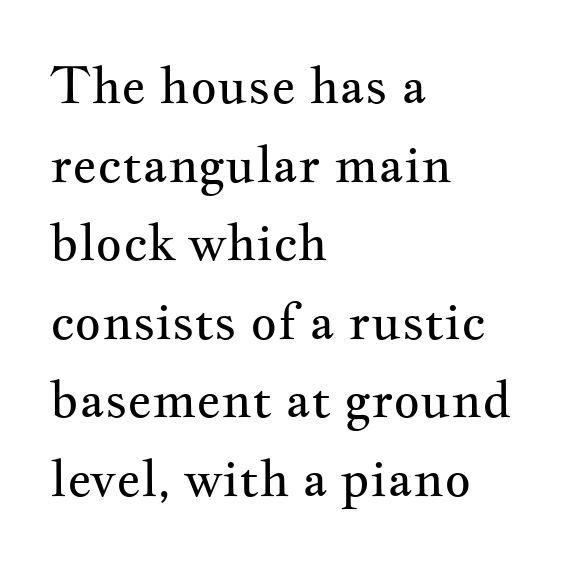
{"serif": "yes", "italic": "no", "bold": "no", "weight": "regular", "width": "wide", "stroke_contrast": "medium", "x_height": "small", "monospaced": "no", "underline": "no", "align": "left", "line_spacing": "normal", "line_spacing_ratio": 1.54, "letter_spacing": "normal", "letter_spacing_em": 0.0, "glyph_px": 51}
